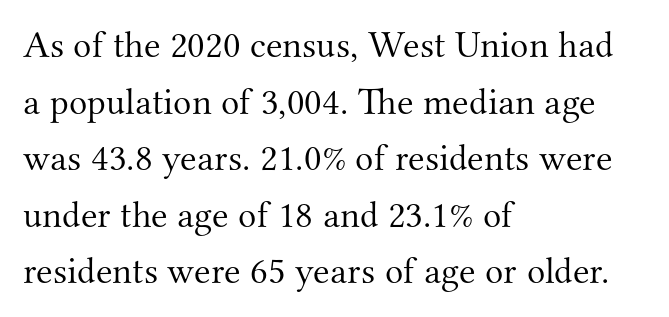
{"serif": "yes", "italic": "no", "bold": "no", "weight": "light", "width": "normal", "stroke_contrast": "medium", "x_height": "small", "monospaced": "no", "underline": "no", "align": "left", "line_spacing": "normal", "line_spacing_ratio": 1.49, "letter_spacing": "normal", "letter_spacing_em": 0.0, "glyph_px": 38}
